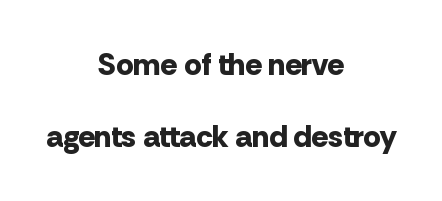
{"serif": "no", "italic": "no", "bold": "yes", "weight": "bold", "width": "normal", "stroke_contrast": "low", "x_height": "medium", "monospaced": "no", "underline": "no", "align": "center", "line_spacing": "loose", "line_spacing_ratio": 2.31, "letter_spacing": "normal", "letter_spacing_em": 0.0, "glyph_px": 31}
